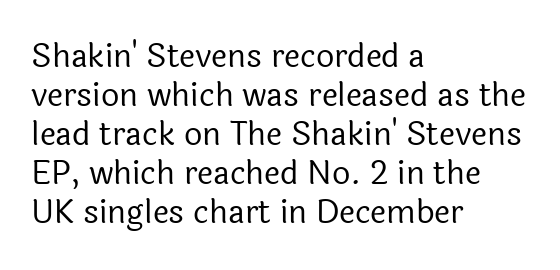
Q: Is the text bold? A: No.
Q: Is the text italic (slanted)? A: No, it is upright.
Q: Is the typeface a serif or a sans-serif typeface? A: Sans-serif.
Q: Is the text underlined? A: No.
Q: How is the paragraph aligned? A: Left-aligned.
Q: Is the spacing between letters normal or unusually wide? A: Normal.
Q: Width (condensed, normal, or wide)? A: Normal.
Q: x-height? A: Medium.
Q: Monospaced? A: No.
